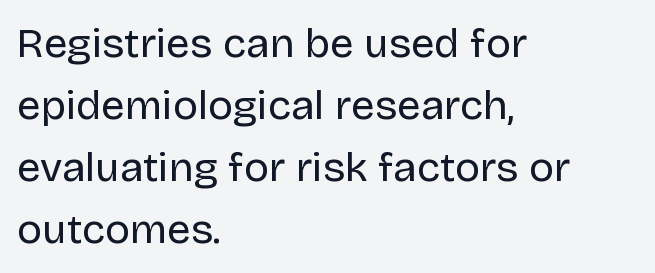
Check under the words: just untouched page. The text was rendered using a sans face with plain stroke endings. The line texture is even and compact thanks to regular tracking. A normal amount of white space separates one row of letters from the next. Each line starts at the same left margin while the right side varies. Ink coverage per letter is moderate at most.
